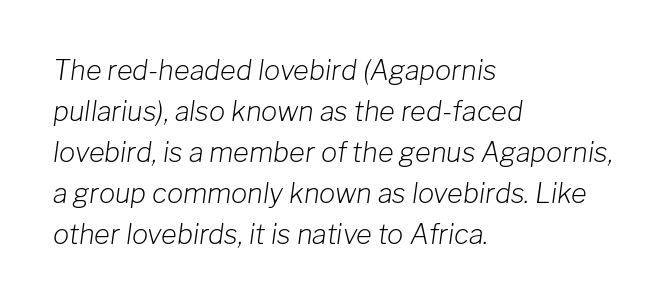
Spacing between characters is what you'd get straight out of the box. Every row of glyphs begins at an identical x-position on the left. Quick note: italic. The foot of each line stays bare and open.
